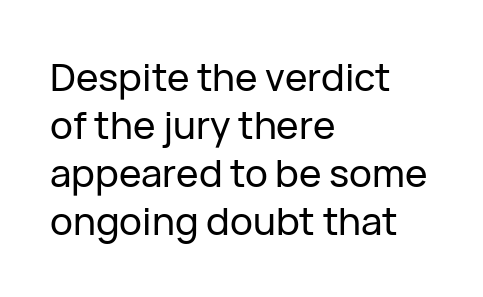
Is the letter spacing exaggerated? No — it looks like the ordinary default. The rendering uses natural spacing where letterforms have individual widths. Posture: upright roman. Summary of vertical rhythm: regular, with standard interline spacing. Notice how the passage keeps a crisp vertical edge on the left only.
